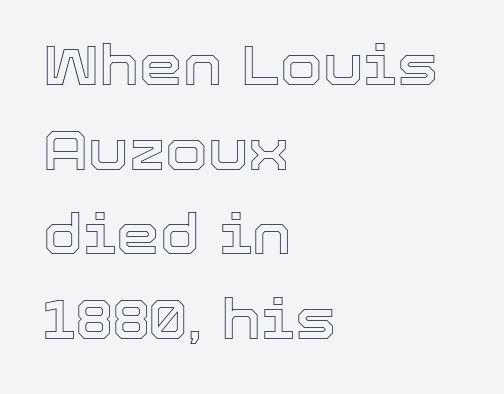
{"italic": "no", "width": "normal", "x_height": "medium", "monospaced": "no", "underline": "no", "align": "left", "line_spacing": "normal", "line_spacing_ratio": 1.54, "letter_spacing": "normal", "letter_spacing_em": 0.0, "glyph_px": 55}
